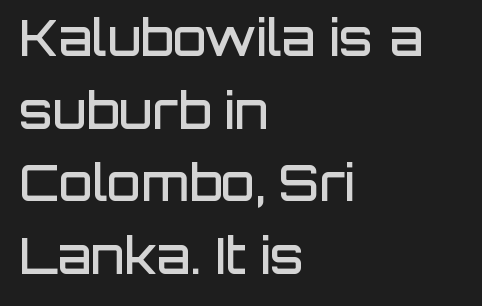
What kind of face is this? One without serifs — a sans. This rendering leaves character spacing at its baseline value. Is this a fixed-width face? No — the glyphs have proportional, varying widths. These words are printed semibold, heavier than regular yet not bold. The foot of each line stays bare and open.
